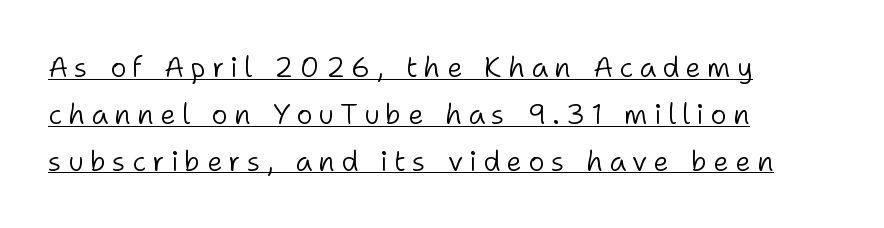
Q: Is the text bold? A: No.
Q: Is the text italic (slanted)? A: No, it is upright.
Q: Is the typeface a serif or a sans-serif typeface? A: Sans-serif.
Q: Is the text underlined? A: Yes.
Q: How is the paragraph aligned? A: Left-aligned.
Q: Is the spacing between letters normal or unusually wide? A: Unusually wide.
Q: Is the spacing between lines tight, normal or loose? A: Normal.
Q: Width (condensed, normal, or wide)? A: Normal.
Q: Stroke contrast? A: Low.
Q: x-height? A: Medium.
Q: Monospaced? A: No.
